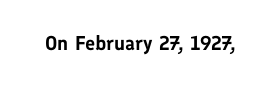
The image shows 20 px text type, upright; set normal letter spacing, not underlined.
